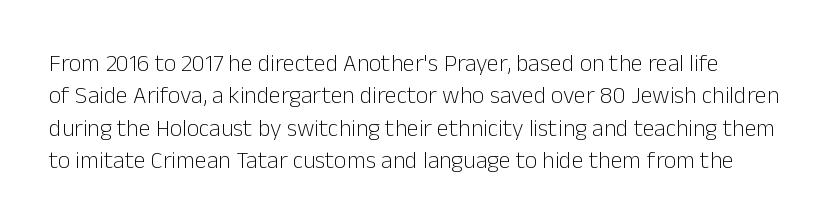
{"italic": "no", "bold": "no", "underline": "no", "line_spacing": "normal", "line_spacing_ratio": 1.35, "letter_spacing": "normal", "letter_spacing_em": 0.0, "glyph_px": 24}
